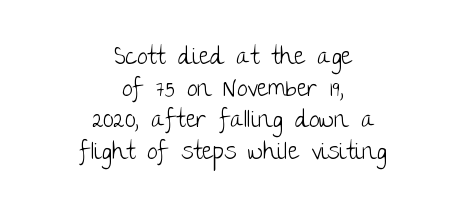
The image shows 24 px text type, upright; set centered, normal line spacing (1.32x), normal letter spacing, not underlined.
